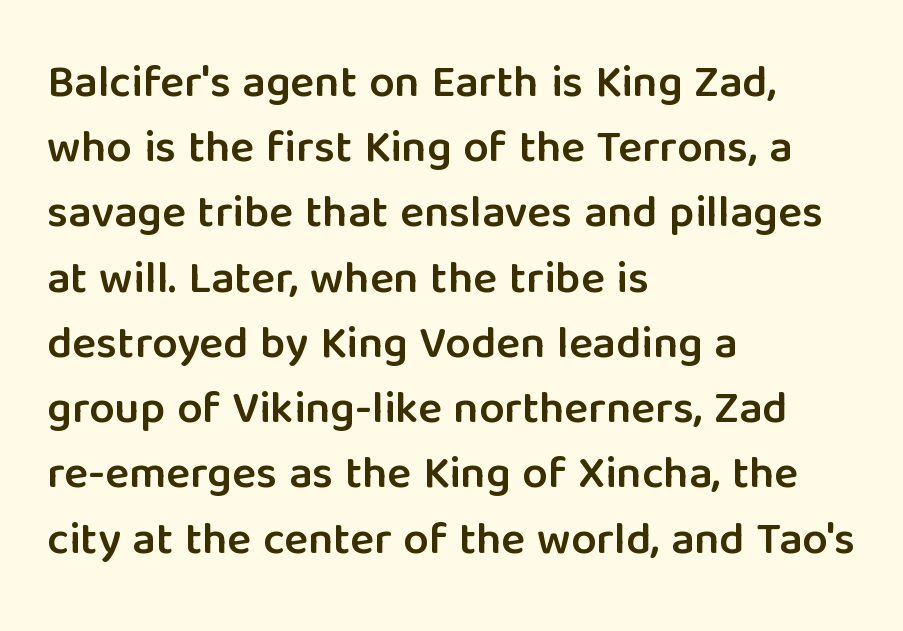
The image shows 45 px semibold sans-serif type, upright; set left-aligned, normal line spacing (1.45x), normal letter spacing, not underlined; low stroke contrast and a medium x-height.
